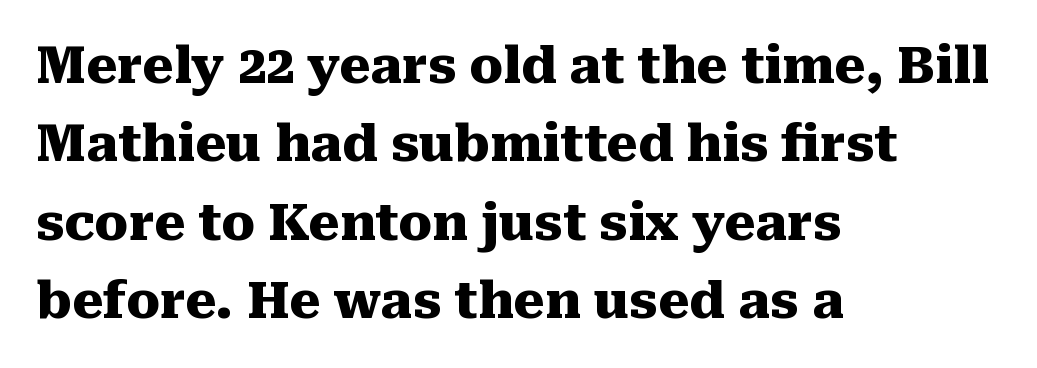
Normally led — the rows are evenly, conventionally spaced. The paragraph has a hard left edge and a soft right edge. Examine the stroke ends and you'll spot serifs. The sample has been set heavy, in full bold. Just letters on the line, the space beneath them empty. The specimen reads as upright at a glance.
